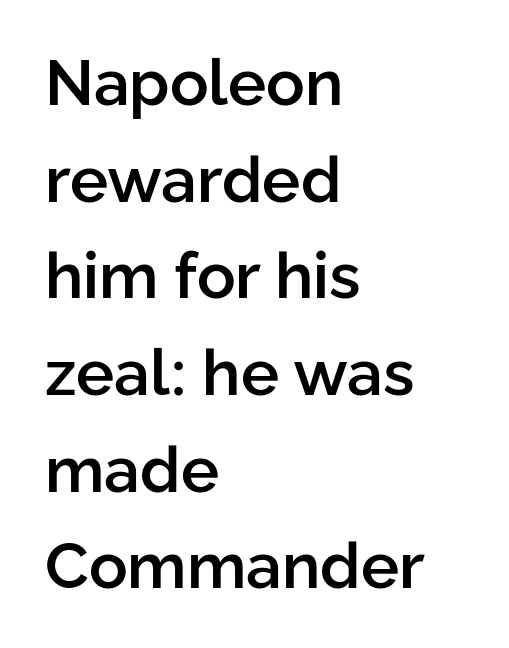
{"serif": "no", "italic": "no", "bold": "semi", "weight": "semibold", "width": "normal", "stroke_contrast": "low", "x_height": "medium", "monospaced": "no", "underline": "no", "align": "left", "line_spacing": "normal", "line_spacing_ratio": 1.51, "letter_spacing": "normal", "letter_spacing_em": 0.0, "glyph_px": 64}
